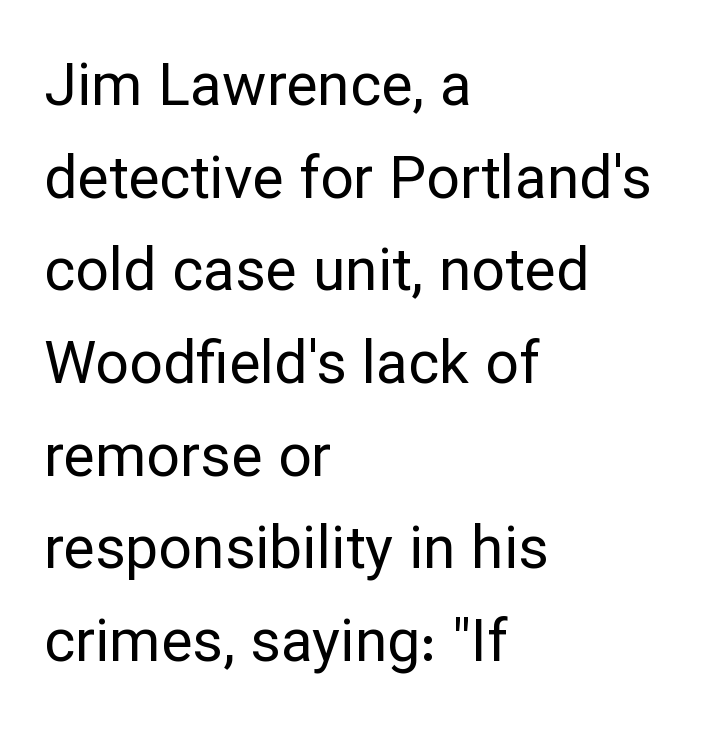
Q: Is the text bold? A: No.
Q: Is the text italic (slanted)? A: No, it is upright.
Q: Is the typeface a serif or a sans-serif typeface? A: Sans-serif.
Q: Is the text underlined? A: No.
Q: How is the paragraph aligned? A: Left-aligned.
Q: Is the spacing between letters normal or unusually wide? A: Normal.
Q: Is the spacing between lines tight, normal or loose? A: Normal.
Q: Width (condensed, normal, or wide)? A: Normal.
Q: Stroke contrast? A: Low.
Q: x-height? A: Medium.
Q: Monospaced? A: No.
